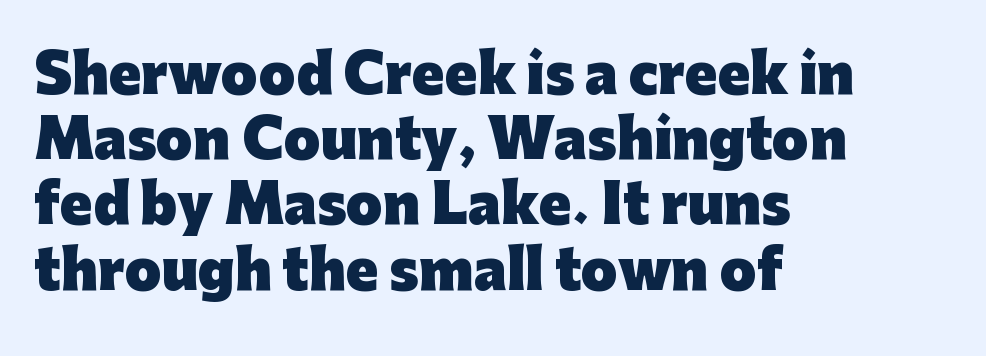
The image shows 53 px heavy sans-serif type, upright; set left-aligned, line spacing 1.23x, normal letter spacing, not underlined; low stroke contrast and a medium x-height.
